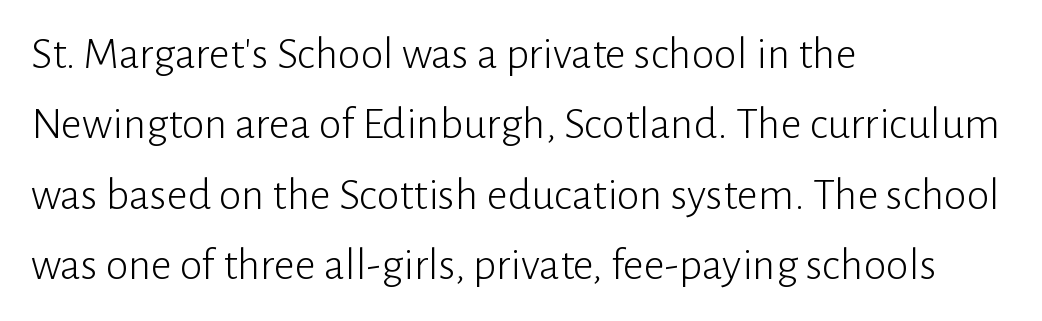
Q: Is the text bold? A: No.
Q: Is the text italic (slanted)? A: No, it is upright.
Q: Is the typeface a serif or a sans-serif typeface? A: Sans-serif.
Q: Is the text underlined? A: No.
Q: How is the paragraph aligned? A: Left-aligned.
Q: Is the spacing between letters normal or unusually wide? A: Normal.
Q: Is the spacing between lines tight, normal or loose? A: Normal.
Q: Width (condensed, normal, or wide)? A: Normal.
Q: Stroke contrast? A: Low.
Q: x-height? A: Medium.
Q: Monospaced? A: No.
